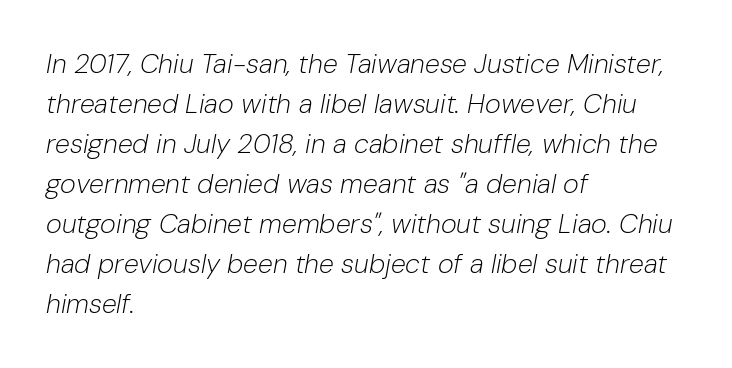
The image shows 27 px text type, italic (leaning right); set left-aligned, normal line spacing (1.48x), normal letter spacing, not underlined.
